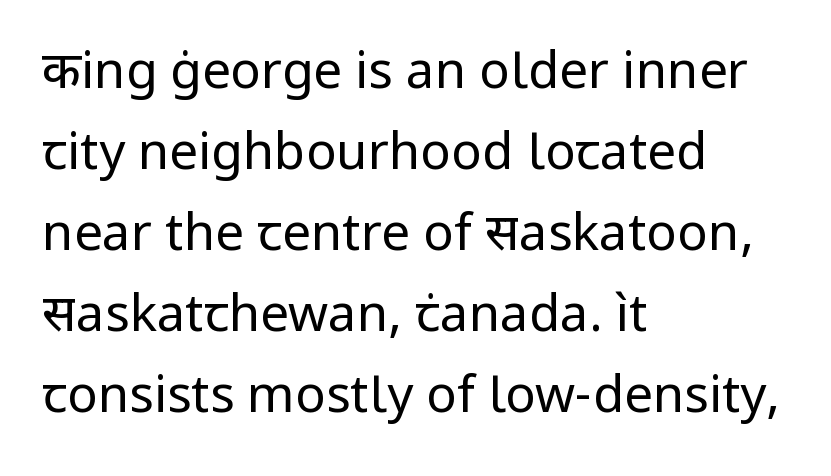
What stands out about the letter spacing? Nothing — it is the standard amount. Words float on clear page, feet unadorned. Tall strokes in this sample are plumb rather than angled. Nope, no serifs anywhere on these letters. Compared with a typical body face, this is equally light or lighter still.
